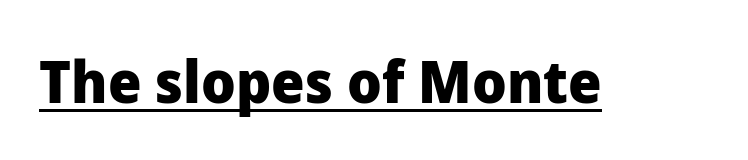
The sample's only ornament is a line tracing under the words. The type sits square on the baseline with zero lean. The designer went with a sans here, leaving each stem footless. Here the glyphs are tracked normally, forming tight word shapes. Summary of weight: heavy, a full bold.
